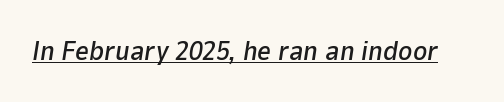
The image shows 27 px text type, italic (leaning right); set normal letter spacing, underlined.
